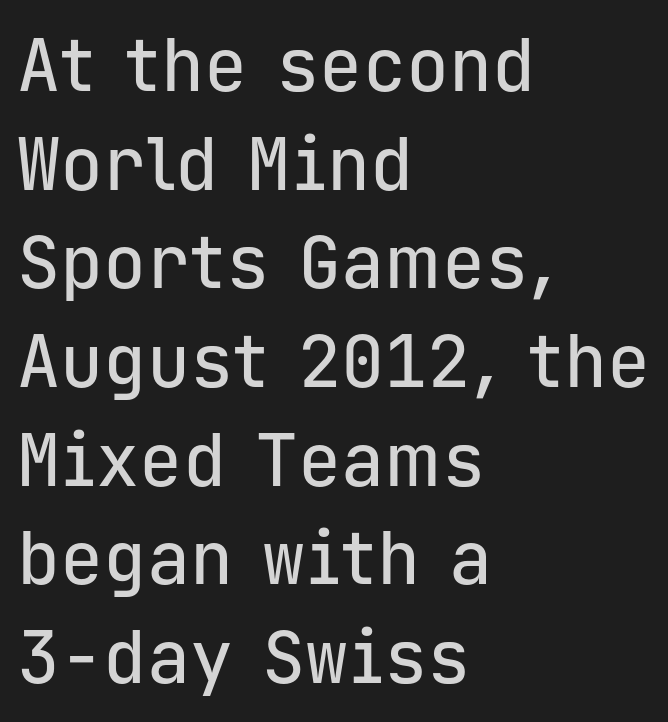
The typography opts for an upright posture over an oblique one. Regarding leading, the lines here are spaced in the standard way. The ragged edge is on the right, which tells us the setting is flush left. Plain, unruled lines of type.
